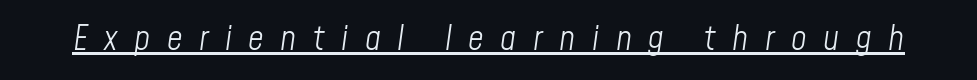
{"italic": "yes", "lean": "right", "slant_degrees": 8, "bold": "no", "weight": "light", "width": "condensed", "stroke_contrast": "low", "x_height": "medium", "monospaced": "no", "underline": "yes", "letter_spacing": "wide", "letter_spacing_em": 0.49, "glyph_px": 34}
